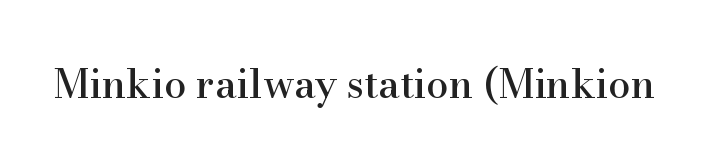
Q: Is the text italic (slanted)? A: No, it is upright.
Q: Is the typeface a serif or a sans-serif typeface? A: Serif.
Q: Is the text underlined? A: No.
Q: Is the spacing between letters normal or unusually wide? A: Normal.
Q: Width (condensed, normal, or wide)? A: Normal.
Q: Stroke contrast? A: High.
Q: x-height? A: Small.
Q: Monospaced? A: No.
